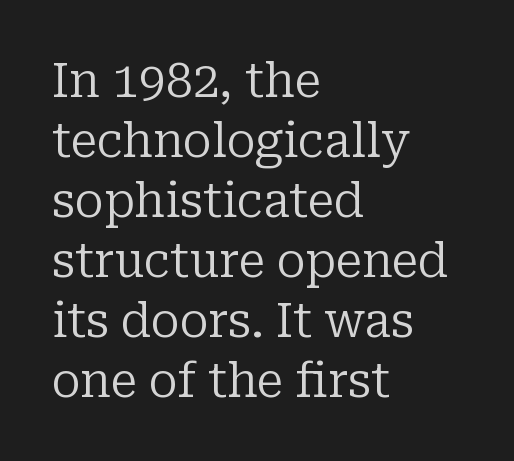
The image shows 48 px regular-weight serif type, upright; set left-aligned, normal line spacing (1.25x), normal letter spacing, not underlined; low stroke contrast and a medium x-height.
